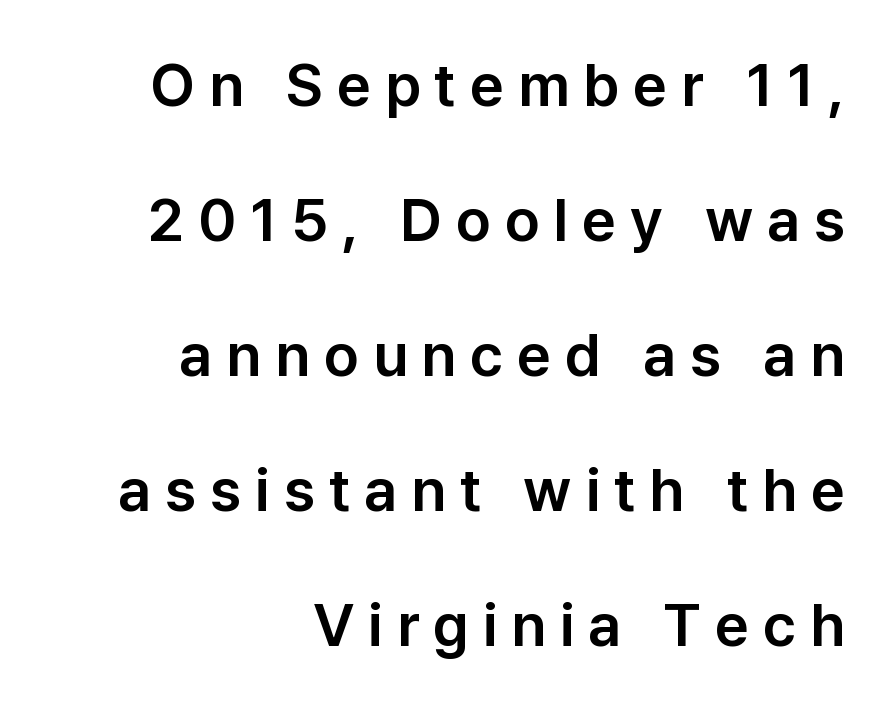
{"serif": "no", "italic": "no", "width": "normal", "stroke_contrast": "low", "x_height": "medium", "monospaced": "no", "underline": "no", "align": "right", "line_spacing": "loose", "line_spacing_ratio": 2.25, "letter_spacing": "wide", "letter_spacing_em": 0.23, "glyph_px": 60}
